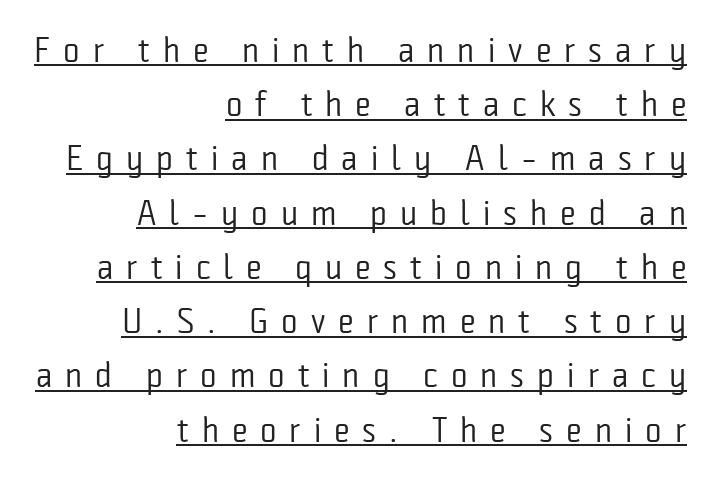
{"serif": "no", "italic": "no", "bold": "no", "weight": "regular", "width": "condensed", "stroke_contrast": "low", "x_height": "medium", "monospaced": "no", "underline": "yes", "align": "right", "line_spacing": "normal", "line_spacing_ratio": 1.55, "letter_spacing": "wide", "letter_spacing_em": 0.37, "glyph_px": 35}
